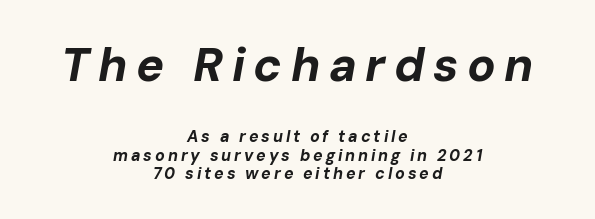
Q: Is the text bold? A: Yes.
Q: Is the text italic (slanted)? A: Yes, it leans right by about 10 degrees.
Q: Is the text underlined? A: No.
Q: How is the paragraph aligned? A: Centered.
Q: Which block of text is set in a larger size, the first (top) or the second (bottom)? A: The first (top) one.
Q: Width (condensed, normal, or wide)? A: Normal.
Q: Stroke contrast? A: Low.
Q: x-height? A: Medium.
Q: Monospaced? A: No.
